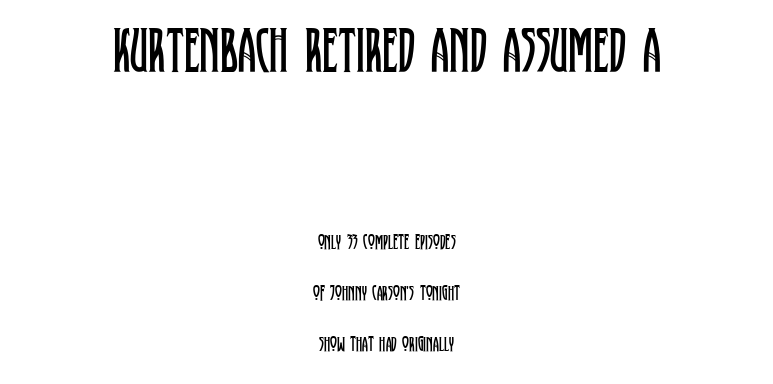
The image shows 64 px regular-weight, condensed serif type, upright; set centered, loose line spacing (2.42x), normal letter spacing, not underlined; the first (top) block is 3.05x larger; low stroke contrast and a large x-height.
